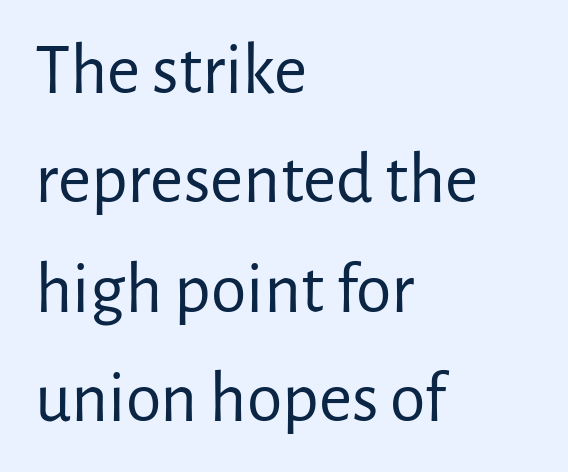
{"serif": "no", "italic": "no", "bold": "no", "weight": "regular", "width": "normal", "stroke_contrast": "low", "x_height": "medium", "monospaced": "no", "underline": "no", "align": "left", "line_spacing": "normal", "line_spacing_ratio": 1.52, "letter_spacing": "normal", "letter_spacing_em": 0.0, "glyph_px": 72}
